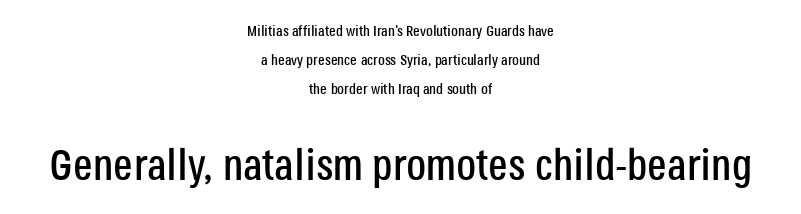
The image shows 44 px condensed sans-serif type, upright; set centered, loose line spacing (1.93x), normal letter spacing, not underlined; the second (bottom) block is 2.93x larger; low stroke contrast and a large x-height.
